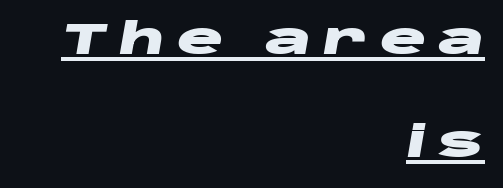
Emphasis-style slanted type is in use. Leading: increased. Emphasis by weight is at full strength: bold. The rag falls on the left side of this text block. How are the letters spaced? Widely, with obvious added tracking.
